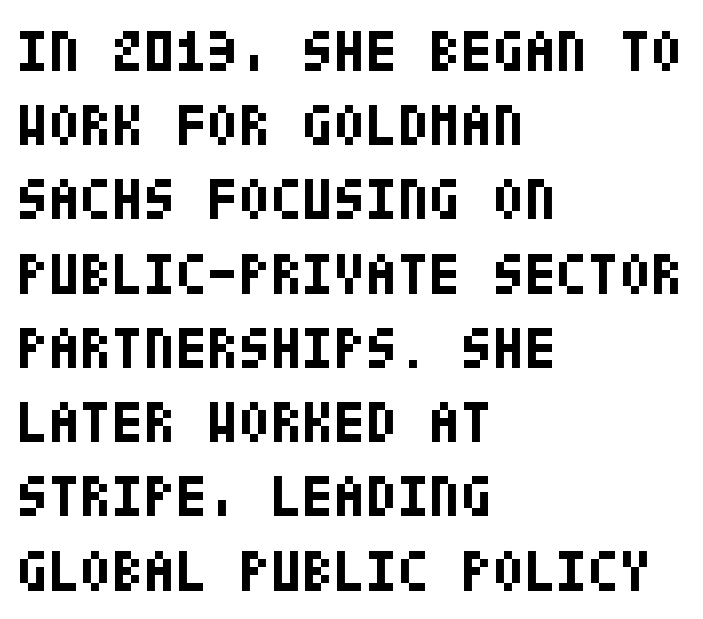
The image shows 58 px bold, condensed sans-serif type, upright; set left-aligned, normal line spacing (1.28x), normal letter spacing, not underlined; low stroke contrast and a large x-height.
